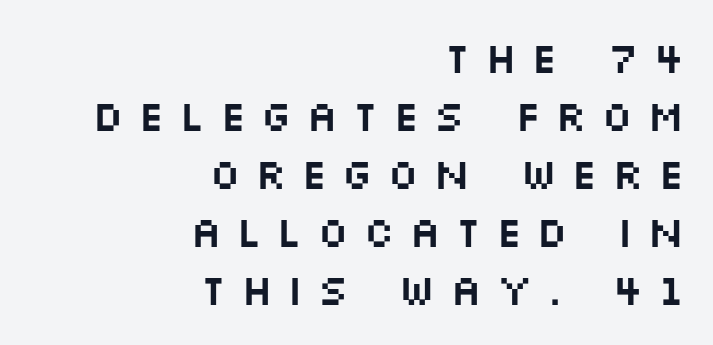
The image shows 43 px wide sans-serif type, upright; set right-aligned, normal line spacing (1.35x), unusually wide letter spacing (+0.32 em), not underlined; medium stroke contrast and a large x-height.
